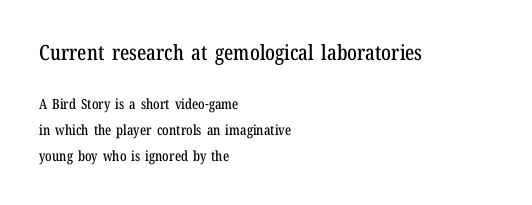
{"italic": "no", "underline": "no", "align": "left", "line_spacing_ratio": 1.86, "letter_spacing": "normal", "letter_spacing_em": 0.0, "larger_block": "first", "size_ratio": 1.5, "glyph_px": 21}
